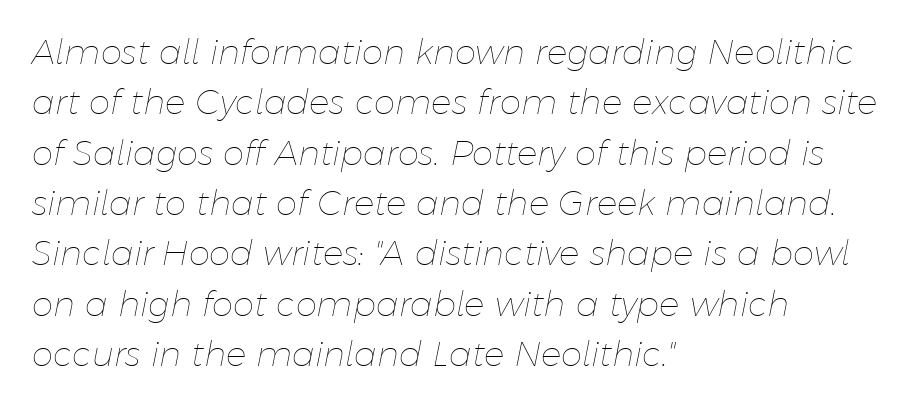
Q: Is the text bold? A: No.
Q: Is the text italic (slanted)? A: Yes, it leans right by about 11 degrees.
Q: Is the text underlined? A: No.
Q: How is the paragraph aligned? A: Left-aligned.
Q: Is the spacing between letters normal or unusually wide? A: Normal.
Q: Is the spacing between lines tight, normal or loose? A: Normal.
Q: Width (condensed, normal, or wide)? A: Normal.
Q: Stroke contrast? A: Low.
Q: x-height? A: Medium.
Q: Monospaced? A: No.
